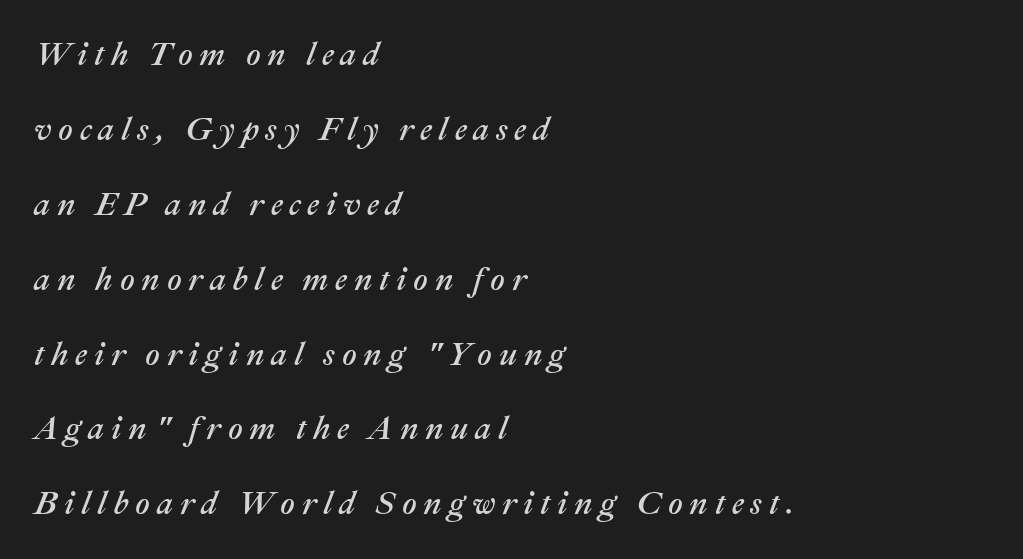
The image shows 32 px text type, italic (leaning right); set left-aligned, loose line spacing (2.34x), unusually wide letter spacing (+0.21 em), not underlined; medium stroke contrast and a medium x-height.
